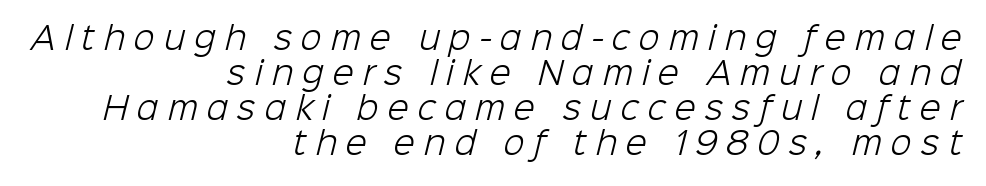
Q: Is the text bold? A: No.
Q: Is the typeface a serif or a sans-serif typeface? A: Sans-serif.
Q: Is the text underlined? A: No.
Q: How is the paragraph aligned? A: Right-aligned.
Q: Is the spacing between letters normal or unusually wide? A: Unusually wide.
Q: Is the spacing between lines tight, normal or loose? A: Tight.
Q: Width (condensed, normal, or wide)? A: Normal.
Q: Stroke contrast? A: Low.
Q: x-height? A: Medium.
Q: Monospaced? A: No.
